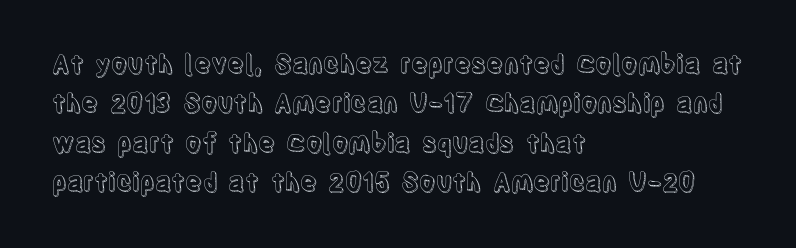
The image shows 25 px text type, upright; set left-aligned, normal line spacing (1.58x), normal letter spacing, not underlined.
